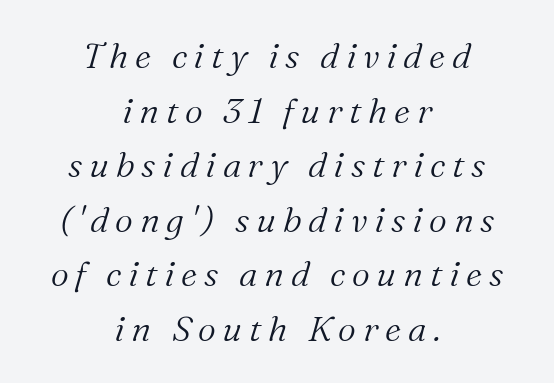
Words float on clear page, feet unadorned. Note the varied advance widths — an 'i' is clearly narrower than an 'm'. Layout note: lines centered. A serif font was chosen for this passage. Counters stay open thanks to moderate or lighter strokes. Italic? Definitely — the glyphs are oblique.
